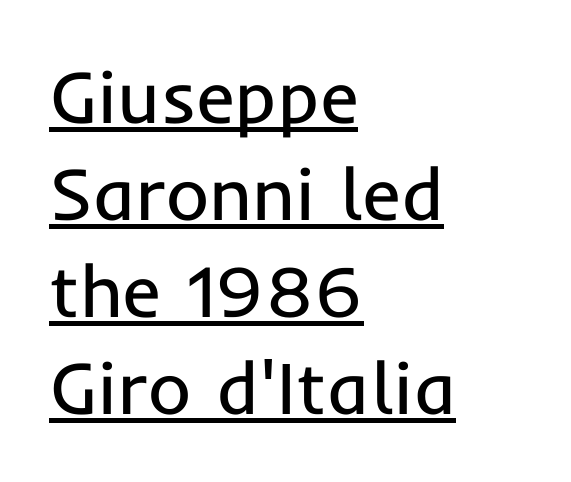
The image shows 74 px regular-weight sans-serif type, upright; set left-aligned, normal line spacing (1.31x), normal letter spacing, underlined; low stroke contrast and a medium x-height.
